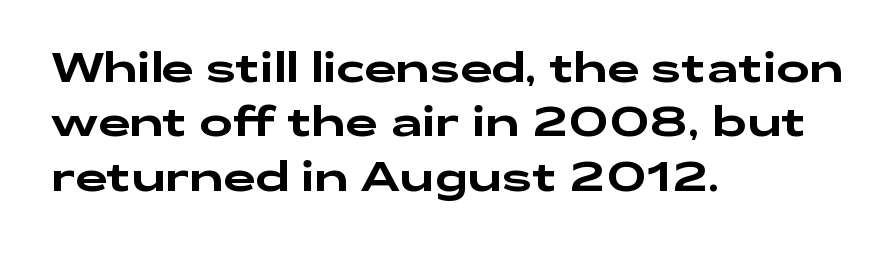
Q: Is the text italic (slanted)? A: No, it is upright.
Q: Is the typeface a serif or a sans-serif typeface? A: Sans-serif.
Q: Is the text underlined? A: No.
Q: How is the paragraph aligned? A: Left-aligned.
Q: Is the spacing between letters normal or unusually wide? A: Normal.
Q: Is the spacing between lines tight, normal or loose? A: Normal.
Q: Width (condensed, normal, or wide)? A: Wide.
Q: Stroke contrast? A: Low.
Q: x-height? A: Medium.
Q: Monospaced? A: No.
